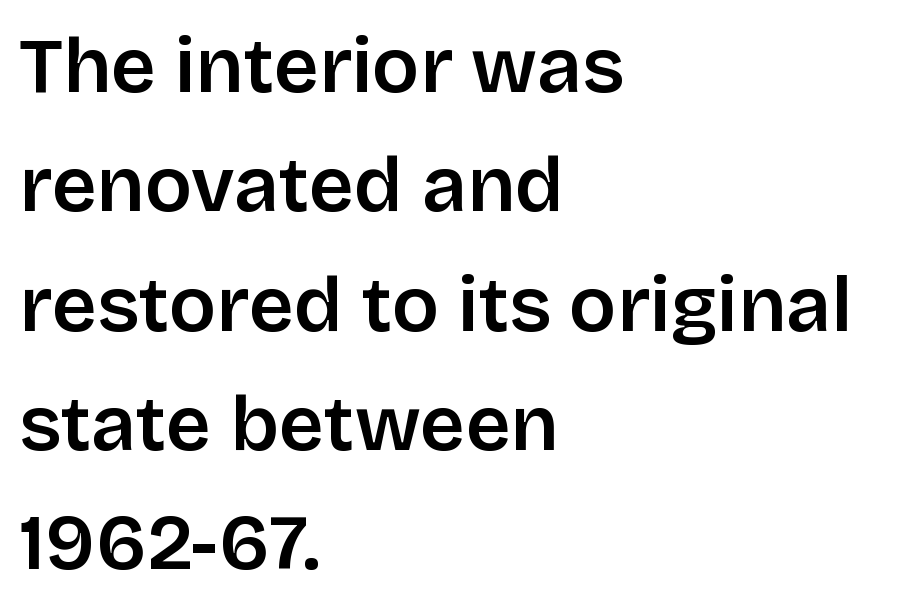
{"serif": "no", "italic": "no", "bold": "semi", "weight": "semibold", "width": "normal", "stroke_contrast": "low", "x_height": "large", "monospaced": "no", "underline": "no", "align": "left", "line_spacing": "normal", "line_spacing_ratio": 1.53, "letter_spacing": "normal", "letter_spacing_em": 0.0, "glyph_px": 78}
